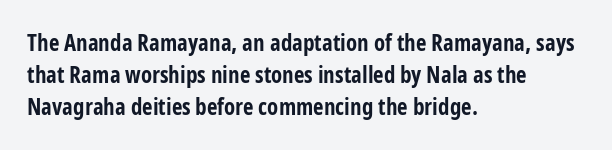
The image shows 23 px bold type, upright; set left-aligned, normal line spacing (1.39x), normal letter spacing, not underlined.
